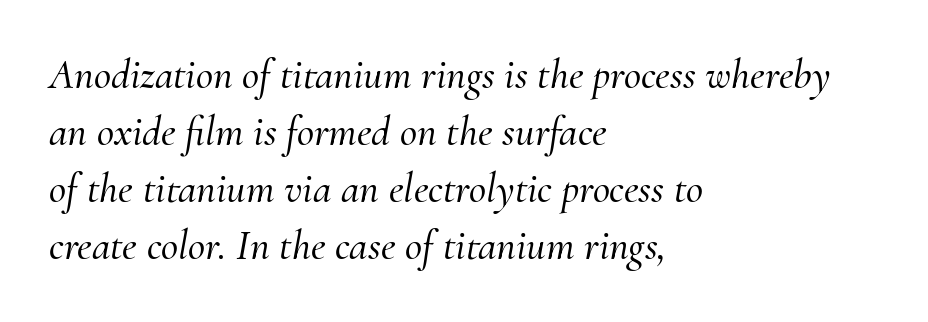
The image shows 42 px serif type, italic (leaning right); set left-aligned, normal line spacing (1.36x), normal letter spacing, not underlined; medium stroke contrast and a small x-height.
